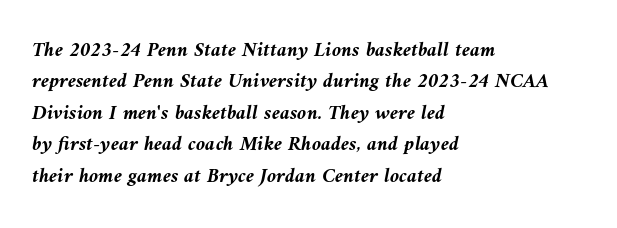
Check under the words: just untouched page. Is the type slanted? Yes — the strokes lean at a clear angle. This block has exactly the height ordinary leading produces. The passage shown is emphatically bold. Line beginnings align vertically; line endings do not.
